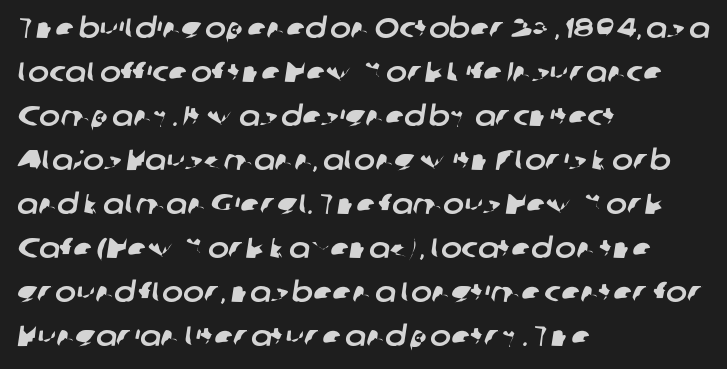
{"serif": "no", "width": "normal", "stroke_contrast": "low", "x_height": "medium", "monospaced": "no", "underline": "no", "align": "left", "line_spacing": "normal", "line_spacing_ratio": 1.57, "letter_spacing": "normal", "letter_spacing_em": 0.0, "glyph_px": 28}
